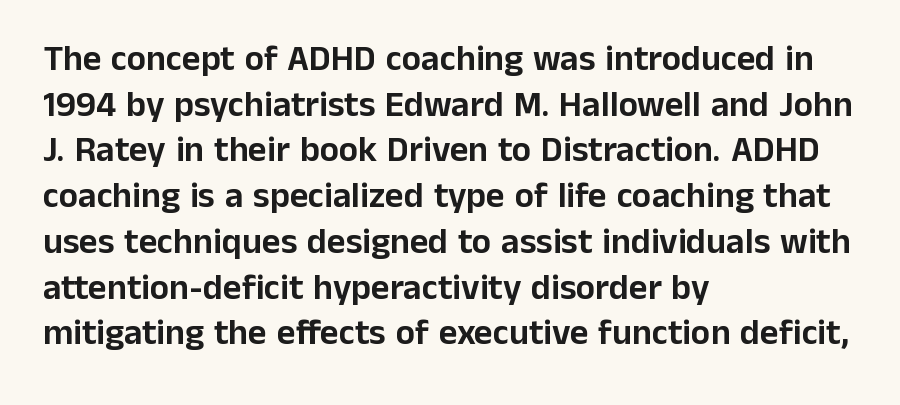
In CSS terms this would be text-align: left. Serif or sans? Sans — the stroke terminals are bare. Here the glyphs are tracked normally, forming tight word shapes. Beneath every word, the page is bare.
